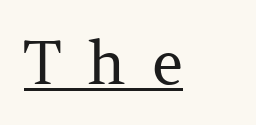
{"serif": "yes", "italic": "no", "bold": "no", "weight": "regular", "width": "normal", "stroke_contrast": "medium", "x_height": "medium", "monospaced": "no", "underline": "yes", "letter_spacing": "wide", "letter_spacing_em": 0.44, "glyph_px": 60}
